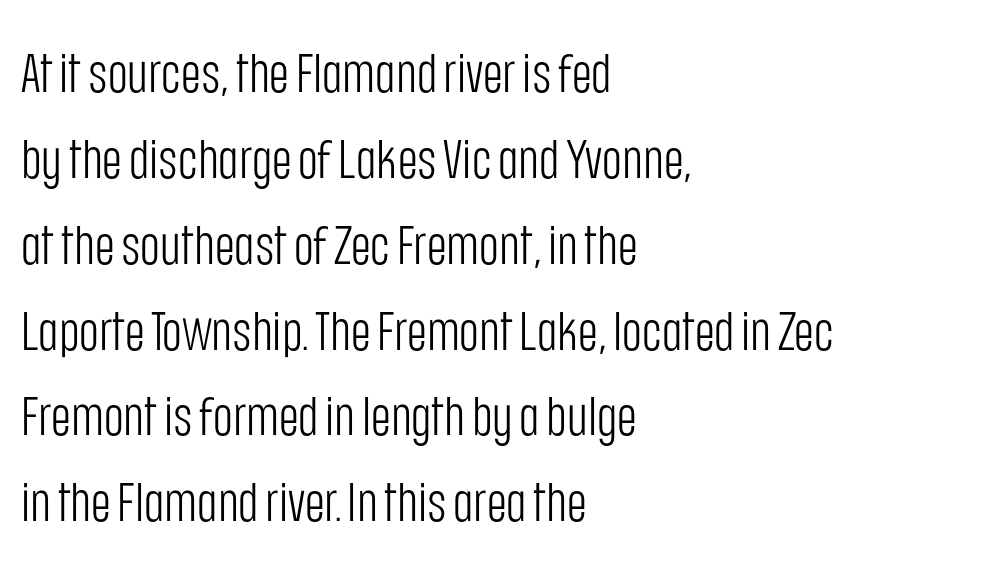
{"serif": "no", "italic": "no", "bold": "no", "weight": "light", "width": "condensed", "stroke_contrast": "low", "x_height": "large", "monospaced": "no", "underline": "no", "align": "left", "line_spacing": "normal", "line_spacing_ratio": 1.59, "letter_spacing": "normal", "letter_spacing_em": 0.0, "glyph_px": 54}
